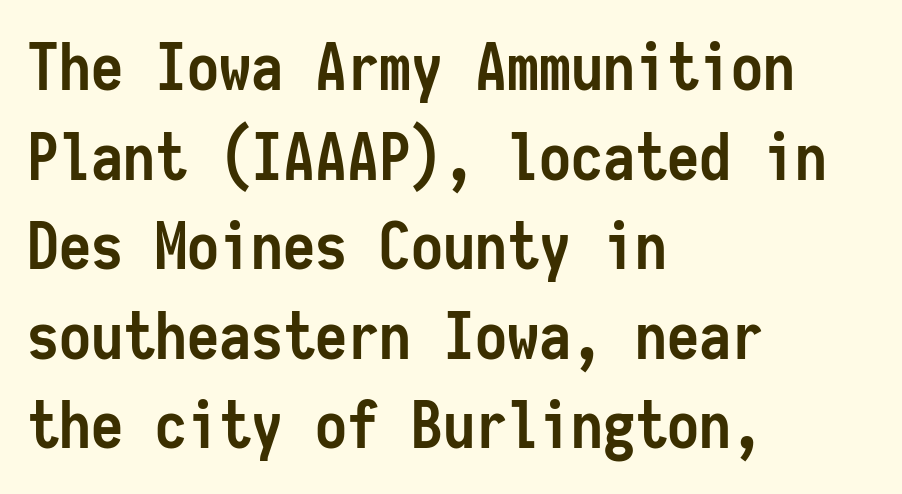
Q: Is the text bold? A: Yes.
Q: Is the text italic (slanted)? A: No, it is upright.
Q: Is the typeface a serif or a sans-serif typeface? A: Sans-serif.
Q: Is the text underlined? A: No.
Q: How is the paragraph aligned? A: Left-aligned.
Q: Is the spacing between letters normal or unusually wide? A: Normal.
Q: Is the spacing between lines tight, normal or loose? A: Normal.
Q: Width (condensed, normal, or wide)? A: Condensed.
Q: Stroke contrast? A: Low.
Q: x-height? A: Medium.
Q: Monospaced? A: Yes.
